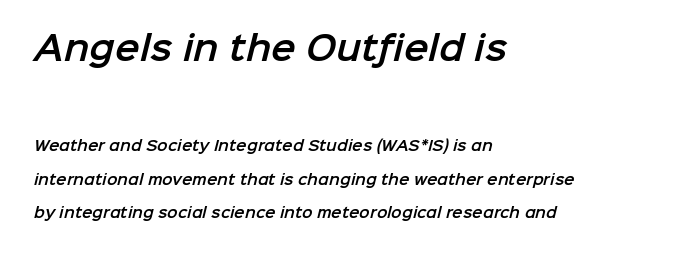
{"serif": "no", "width": "normal", "stroke_contrast": "low", "x_height": "medium", "monospaced": "no", "underline": "no", "align": "left", "line_spacing": "loose", "line_spacing_ratio": 2.39, "letter_spacing": "normal", "letter_spacing_em": 0.0, "larger_block": "first", "size_ratio": 2.36, "glyph_px": 33}
